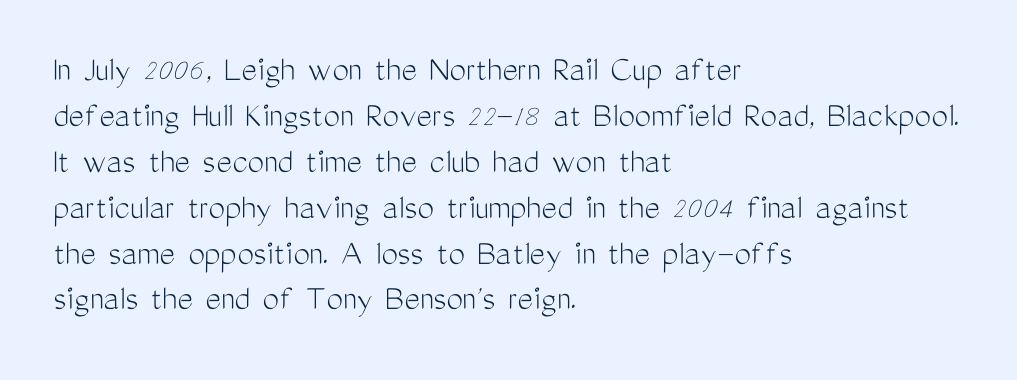
{"serif": "no", "italic": "no", "bold": "no", "weight": "light", "width": "condensed", "stroke_contrast": "medium", "x_height": "medium", "monospaced": "no", "underline": "no", "align": "left", "line_spacing_ratio": 1.24, "letter_spacing": "normal", "letter_spacing_em": 0.0, "glyph_px": 37}
